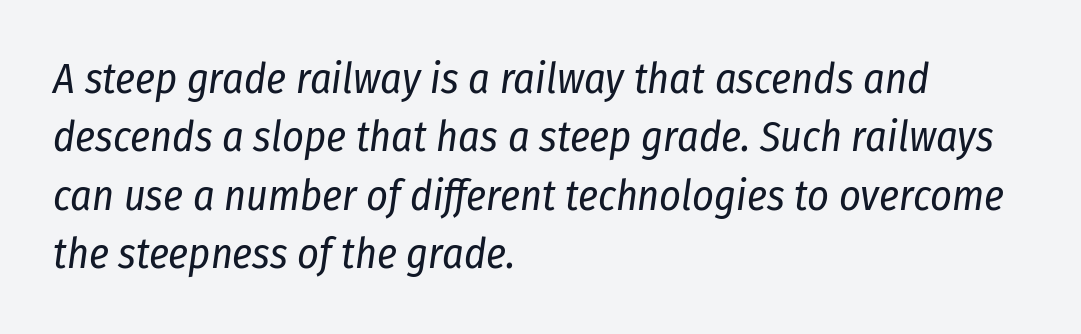
The image shows 42 px regular-weight, condensed type, italic (leaning right); set left-aligned, normal line spacing (1.39x), normal letter spacing, not underlined; low stroke contrast and a medium x-height.
